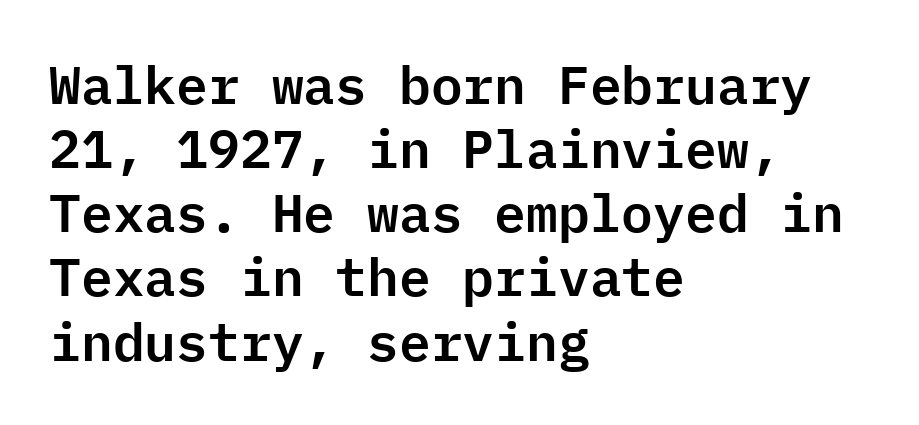
This rendering features lettering with no underline. The letters stand straight up with perfectly vertical stems. These lines are set flush left with a ragged right edge. Fixed-width glyphs throughout — classic coding-font behaviour.
